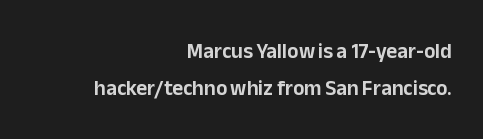
Q: Is the text italic (slanted)? A: No, it is upright.
Q: Is the text underlined? A: No.
Q: How is the paragraph aligned? A: Right-aligned.
Q: Is the spacing between letters normal or unusually wide? A: Normal.
